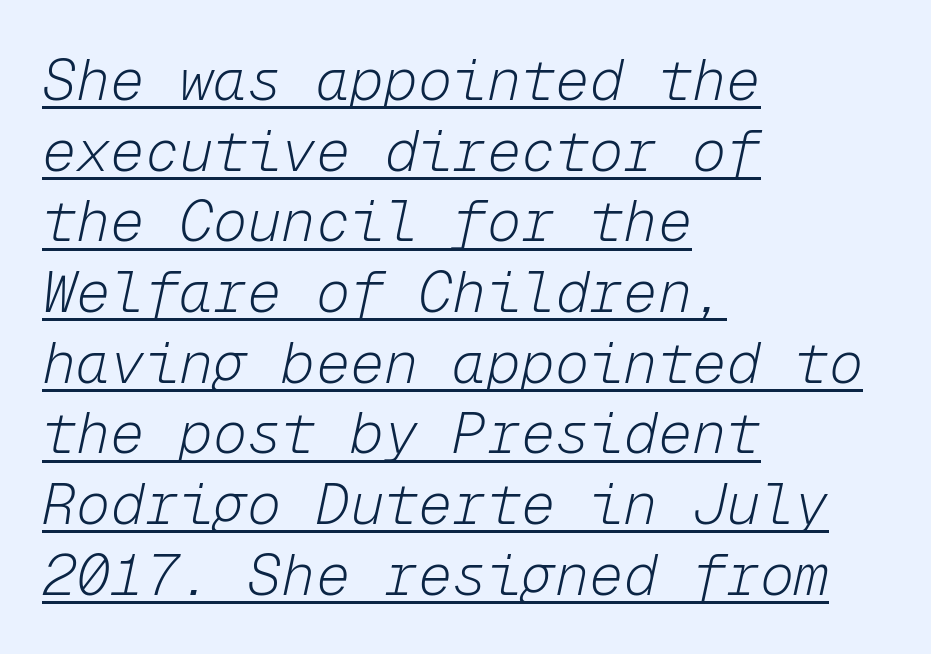
{"italic": "yes", "lean": "right", "slant_degrees": 12, "bold": "no", "weight": "light", "width": "normal", "stroke_contrast": "low", "x_height": "medium", "monospaced": "yes", "underline": "yes", "align": "left", "line_spacing_ratio": 1.24, "letter_spacing": "normal", "letter_spacing_em": 0.0, "glyph_px": 57}
